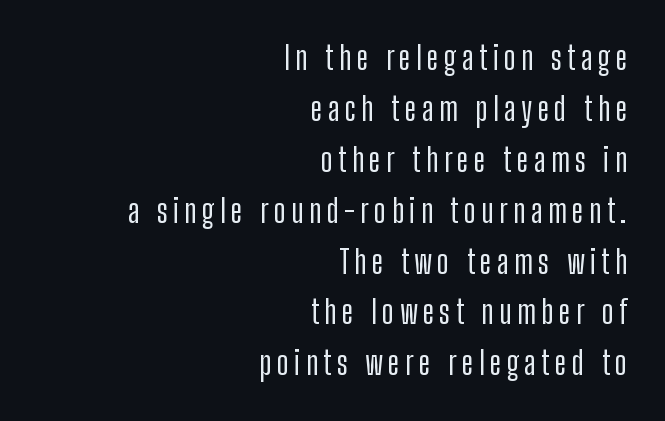
{"serif": "no", "italic": "no", "width": "condensed", "stroke_contrast": "low", "x_height": "medium", "monospaced": "no", "underline": "no", "align": "right", "line_spacing": "normal", "line_spacing_ratio": 1.59, "glyph_px": 32}
